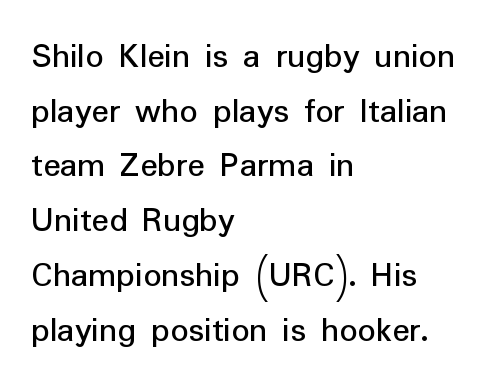
The image shows 36 px sans-serif type, upright; set left-aligned, normal line spacing (1.52x), normal letter spacing, not underlined; low stroke contrast and a medium x-height.
